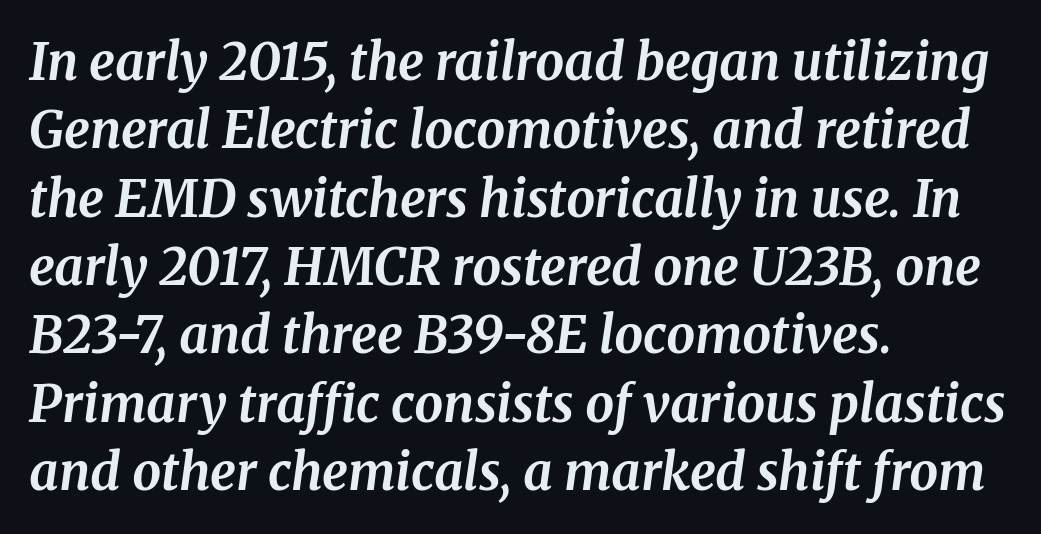
{"serif": "yes", "italic": "yes", "lean": "right", "slant_degrees": 8, "bold": "yes", "weight": "bold", "width": "normal", "stroke_contrast": "medium", "x_height": "medium", "monospaced": "no", "underline": "no", "align": "left", "line_spacing": "normal", "line_spacing_ratio": 1.34, "letter_spacing": "normal", "letter_spacing_em": 0.0, "glyph_px": 51}
